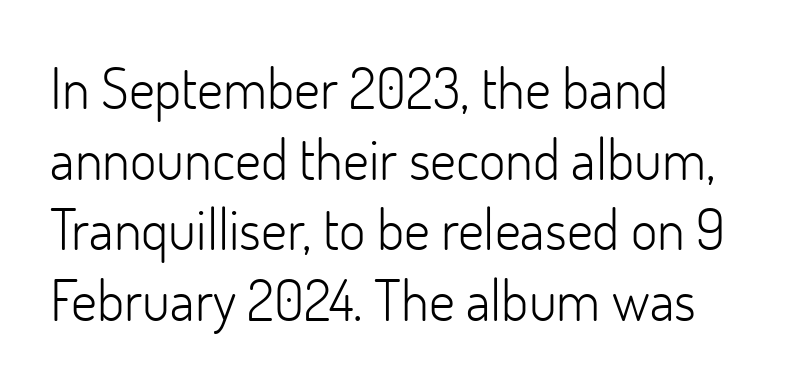
This rendering leaves character spacing at its baseline value. Vertical strokes here are truly vertical. Teacher's note: observe the even left margin — that is flush-left alignment. The font family rendered here belongs to the sans-serif group.
